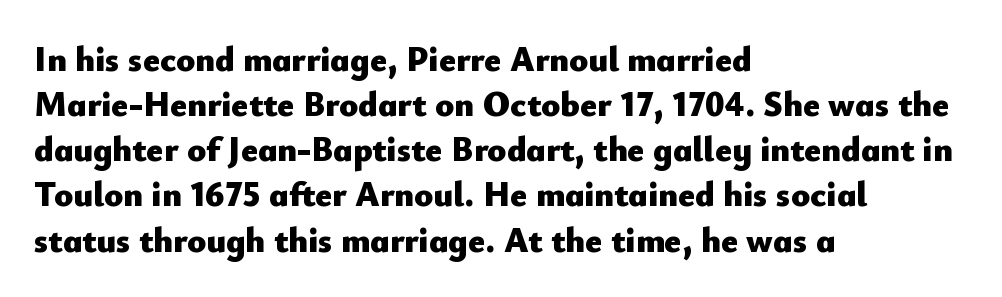
Short note: letters normally spaced. The zone under the glyphs is completely vacant. Unlike italic type, these characters show no tilt at all. Each line starts at the same left margin while the right side varies. Regarding serifs, this sample does without them.
